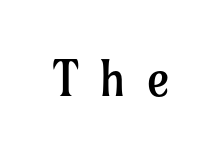
The image shows 49 px regular-weight serif type, upright; set unusually wide letter spacing (+0.42 em), not underlined; low stroke contrast and a medium x-height.
